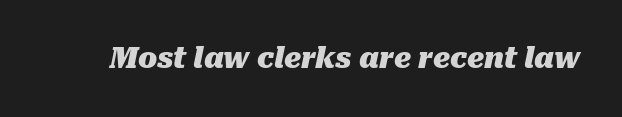
The image shows 28 px heavy type, italic (leaning right); set normal letter spacing, not underlined; medium stroke contrast and a medium x-height.
